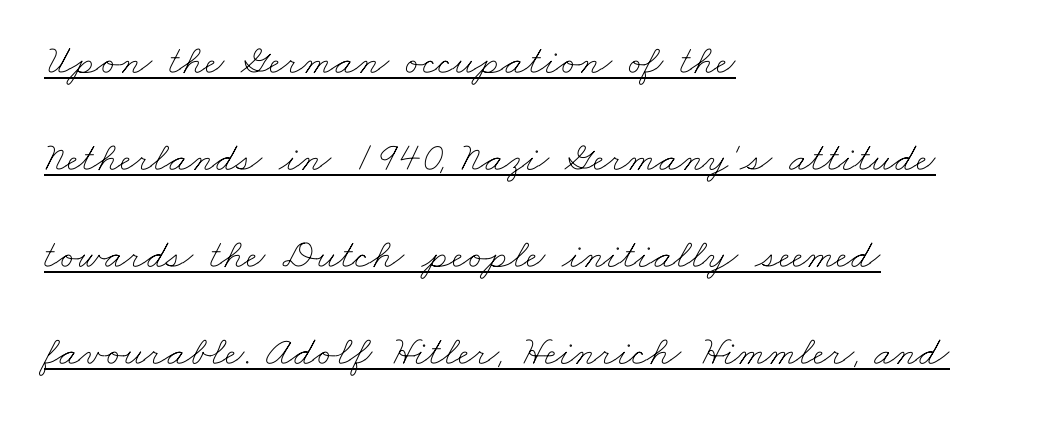
Q: Is the text bold? A: No.
Q: Is the text underlined? A: Yes.
Q: How is the paragraph aligned? A: Left-aligned.
Q: Is the spacing between letters normal or unusually wide? A: Normal.
Q: Is the spacing between lines tight, normal or loose? A: Loose.
Q: Width (condensed, normal, or wide)? A: Wide.
Q: Stroke contrast? A: Low.
Q: x-height? A: Small.
Q: Monospaced? A: No.
